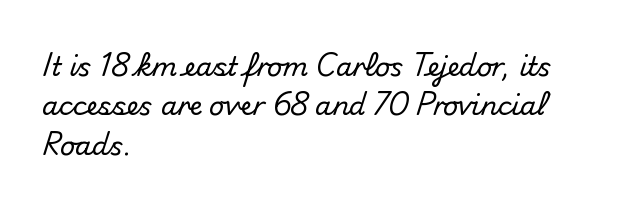
Q: Is the text italic (slanted)? A: Yes.
Q: Is the text underlined? A: No.
Q: How is the paragraph aligned? A: Left-aligned.
Q: Is the spacing between letters normal or unusually wide? A: Normal.
Q: Is the spacing between lines tight, normal or loose? A: Normal.
